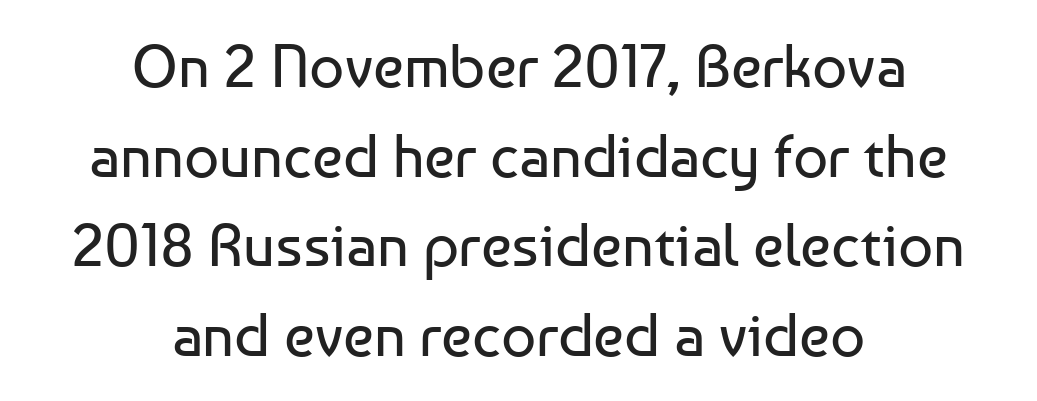
{"serif": "no", "italic": "no", "bold": "no", "weight": "regular", "width": "normal", "stroke_contrast": "low", "x_height": "medium", "monospaced": "no", "underline": "no", "align": "center", "line_spacing": "normal", "line_spacing_ratio": 1.47, "letter_spacing": "normal", "letter_spacing_em": 0.0, "glyph_px": 61}
